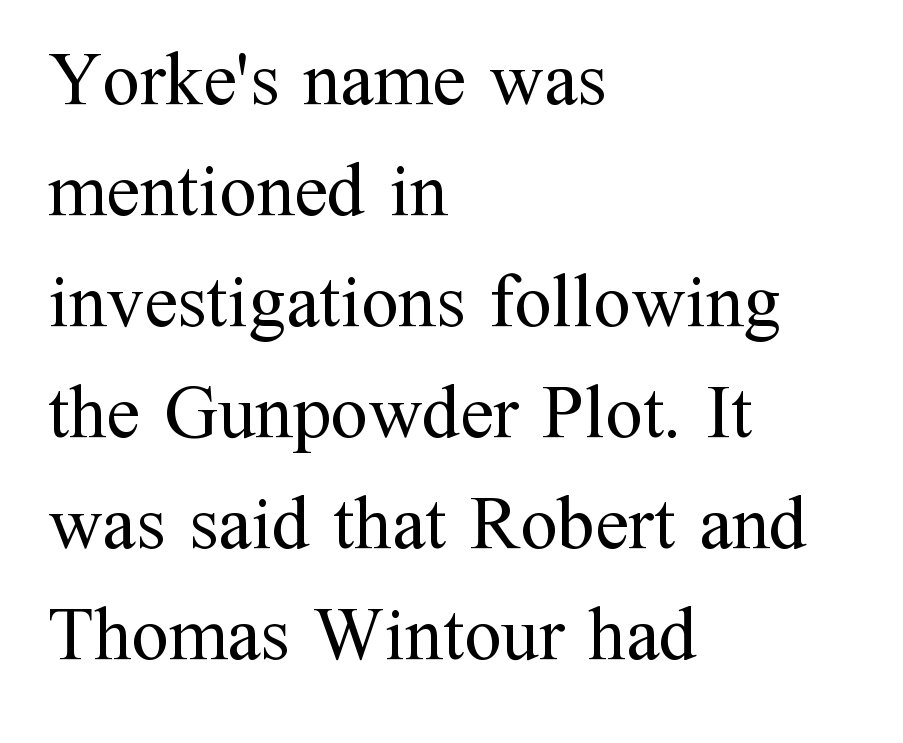
Q: Is the text bold? A: No.
Q: Is the text italic (slanted)? A: No, it is upright.
Q: Is the typeface a serif or a sans-serif typeface? A: Serif.
Q: Is the text underlined? A: No.
Q: How is the paragraph aligned? A: Left-aligned.
Q: Is the spacing between letters normal or unusually wide? A: Normal.
Q: Is the spacing between lines tight, normal or loose? A: Normal.
Q: Width (condensed, normal, or wide)? A: Normal.
Q: Stroke contrast? A: Medium.
Q: x-height? A: Medium.
Q: Monospaced? A: No.
